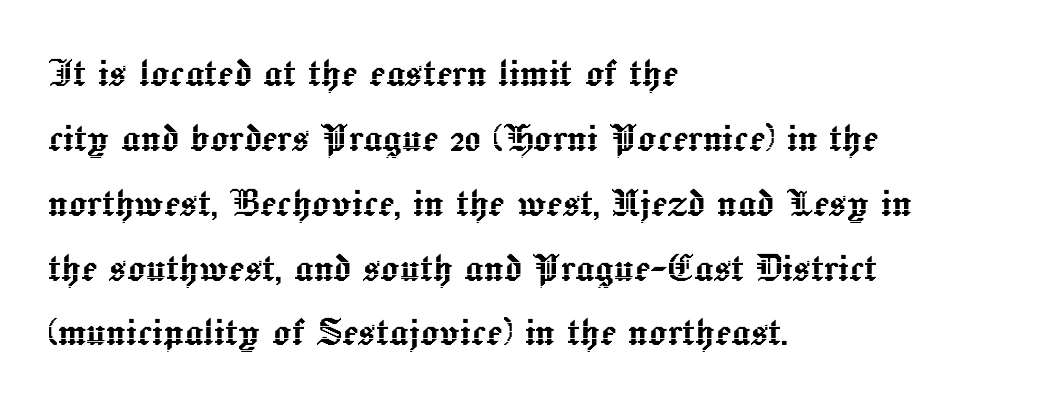
The letters advance in unequal steps, a hallmark of proportional type. The line texture is even and compact thanks to regular tracking. Successive baselines arrive at the customary interval. The ragged edge is on the right, which tells us the setting is flush left. Designer's note — italics off, roman on.
